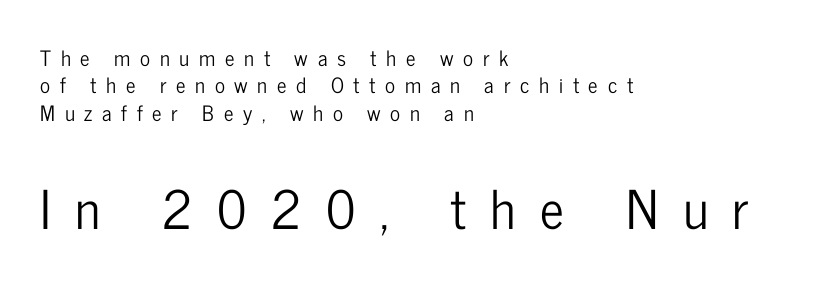
Q: Is the text italic (slanted)? A: No, it is upright.
Q: Is the typeface a serif or a sans-serif typeface? A: Sans-serif.
Q: Is the text underlined? A: No.
Q: How is the paragraph aligned? A: Left-aligned.
Q: Is the spacing between letters normal or unusually wide? A: Unusually wide.
Q: Is the spacing between lines tight, normal or loose? A: Normal.
Q: Which block of text is set in a larger size, the first (top) or the second (bottom)? A: The second (bottom) one.
Q: Width (condensed, normal, or wide)? A: Condensed.
Q: Stroke contrast? A: Low.
Q: x-height? A: Medium.
Q: Monospaced? A: No.
